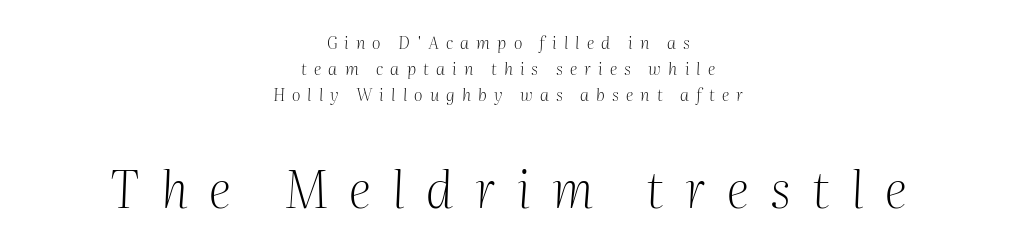
Q: Is the text bold? A: No.
Q: Is the text italic (slanted)? A: Yes, it leans right by about 2 degrees.
Q: Is the typeface a serif or a sans-serif typeface? A: Serif.
Q: Is the text underlined? A: No.
Q: How is the paragraph aligned? A: Centered.
Q: Is the spacing between letters normal or unusually wide? A: Unusually wide.
Q: Is the spacing between lines tight, normal or loose? A: Normal.
Q: Which block of text is set in a larger size, the first (top) or the second (bottom)? A: The second (bottom) one.
Q: Width (condensed, normal, or wide)? A: Normal.
Q: Stroke contrast? A: Medium.
Q: x-height? A: Medium.
Q: Monospaced? A: No.
